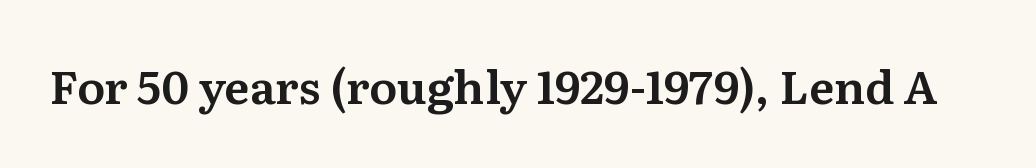
The string is rendered with underlining switched off. The face used here is proportionally spaced, like ordinary book or web type. No italicization has been applied; the sample stays upright. Is this a sans? No — the strokes have serifs. In terms of letterspacing, this is plain default setting.
